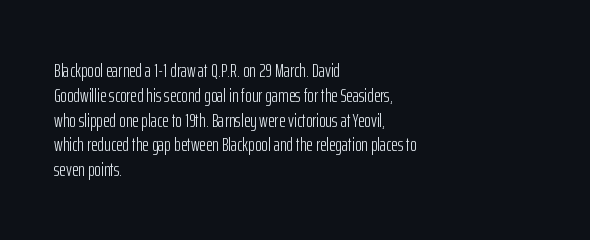
Each stroke keeps to a modest, everyday thickness or less. The type is set solid horizontally, with unmodified tracking. Italic: no, the glyphs are upright roman. In CSS terms this would be text-align: left.
